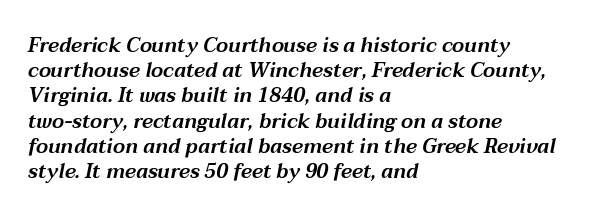
Q: Is the text italic (slanted)? A: Yes, it leans right by about 12 degrees.
Q: Is the text underlined? A: No.
Q: How is the paragraph aligned? A: Left-aligned.
Q: Is the spacing between letters normal or unusually wide? A: Normal.
Q: Is the spacing between lines tight, normal or loose? A: Normal.
